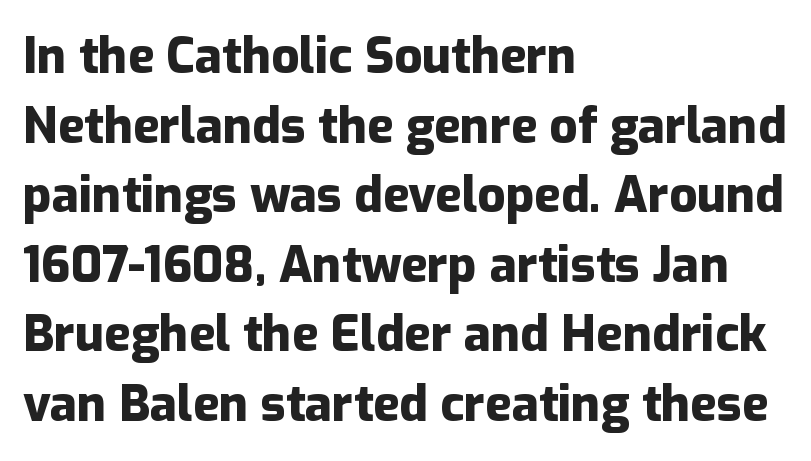
{"serif": "no", "italic": "no", "bold": "yes", "weight": "heavy", "width": "normal", "stroke_contrast": "low", "x_height": "medium", "monospaced": "no", "underline": "no", "align": "left", "line_spacing": "normal", "line_spacing_ratio": 1.42, "letter_spacing": "normal", "letter_spacing_em": 0.0, "glyph_px": 49}
